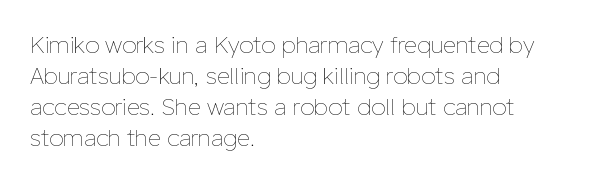
Q: Is the text bold? A: No.
Q: Is the text italic (slanted)? A: No, it is upright.
Q: Is the text underlined? A: No.
Q: How is the paragraph aligned? A: Left-aligned.
Q: Is the spacing between letters normal or unusually wide? A: Normal.
Q: Is the spacing between lines tight, normal or loose? A: Normal.
